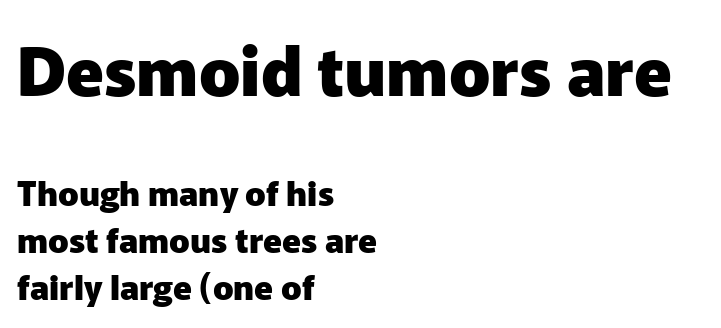
Q: Is the text bold? A: Yes.
Q: Is the text italic (slanted)? A: No, it is upright.
Q: Is the typeface a serif or a sans-serif typeface? A: Sans-serif.
Q: Is the text underlined? A: No.
Q: How is the paragraph aligned? A: Left-aligned.
Q: Is the spacing between letters normal or unusually wide? A: Normal.
Q: Is the spacing between lines tight, normal or loose? A: Normal.
Q: Which block of text is set in a larger size, the first (top) or the second (bottom)? A: The first (top) one.
Q: Width (condensed, normal, or wide)? A: Normal.
Q: Stroke contrast? A: Low.
Q: x-height? A: Medium.
Q: Monospaced? A: No.
